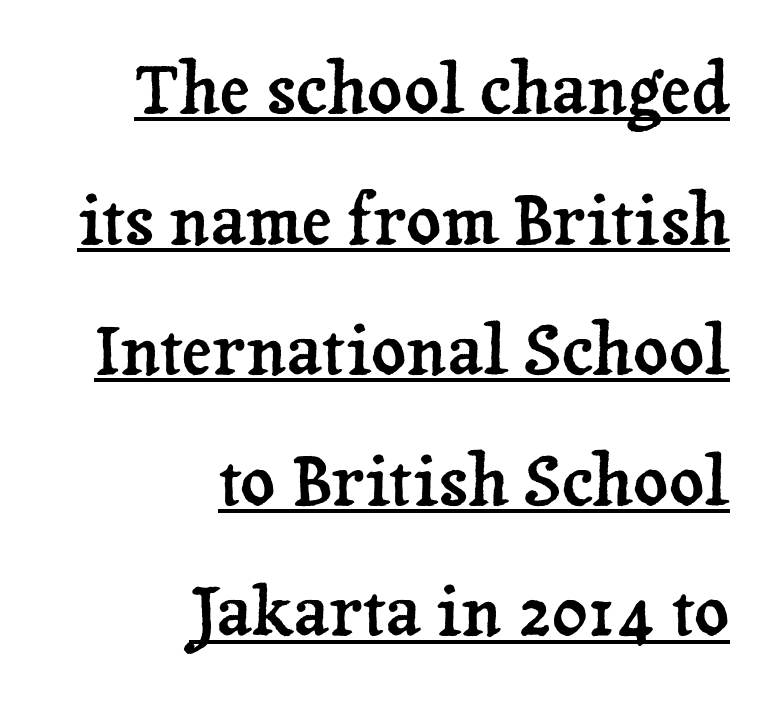
{"serif": "yes", "italic": "no", "width": "normal", "stroke_contrast": "low", "x_height": "medium", "monospaced": "no", "underline": "yes", "align": "right", "line_spacing": "loose", "line_spacing_ratio": 1.92, "letter_spacing": "normal", "letter_spacing_em": 0.0, "glyph_px": 68}
